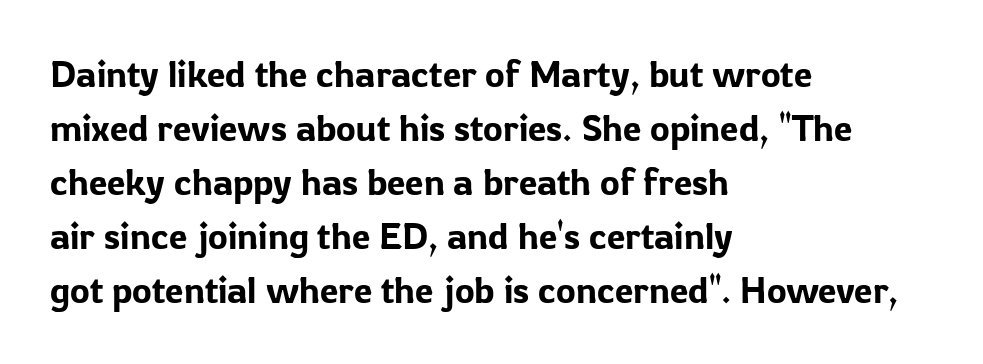
Q: Is the text italic (slanted)? A: No, it is upright.
Q: Is the typeface a serif or a sans-serif typeface? A: Sans-serif.
Q: Is the text underlined? A: No.
Q: How is the paragraph aligned? A: Left-aligned.
Q: Is the spacing between letters normal or unusually wide? A: Normal.
Q: Is the spacing between lines tight, normal or loose? A: Normal.
Q: Width (condensed, normal, or wide)? A: Normal.
Q: Stroke contrast? A: Low.
Q: x-height? A: Medium.
Q: Monospaced? A: No.
